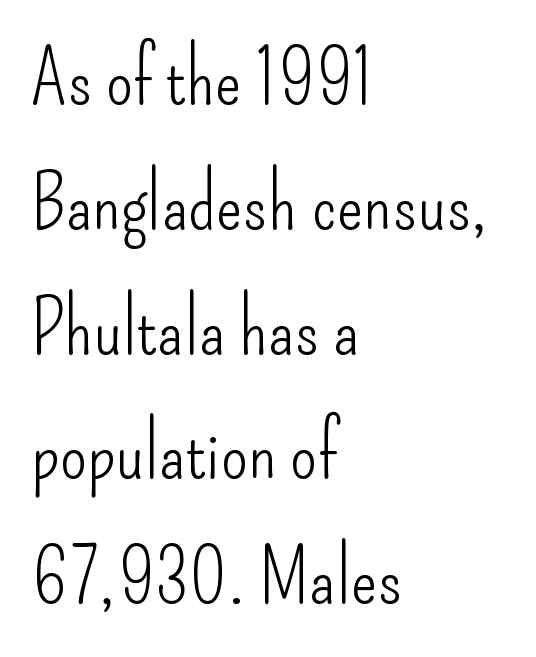
Q: Is the text bold? A: No.
Q: Is the text italic (slanted)? A: No, it is upright.
Q: Is the typeface a serif or a sans-serif typeface? A: Sans-serif.
Q: Is the text underlined? A: No.
Q: How is the paragraph aligned? A: Left-aligned.
Q: Is the spacing between letters normal or unusually wide? A: Normal.
Q: Is the spacing between lines tight, normal or loose? A: Normal.
Q: Width (condensed, normal, or wide)? A: Condensed.
Q: Stroke contrast? A: Low.
Q: x-height? A: Small.
Q: Monospaced? A: No.
